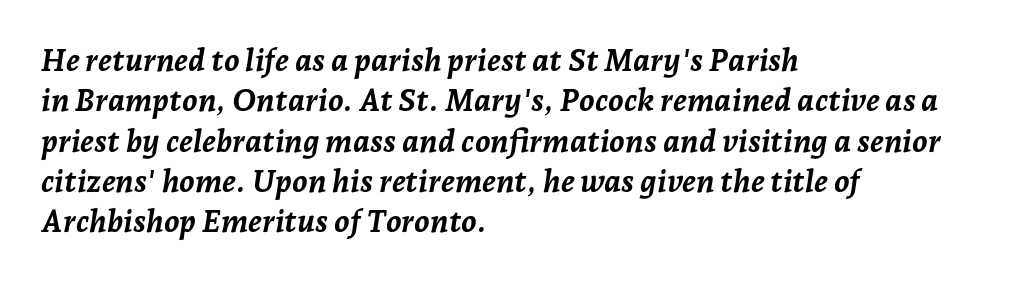
The image shows 31 px semibold type, italic (leaning right); set left-aligned, normal line spacing (1.3x), normal letter spacing, not underlined; low stroke contrast and a medium x-height.
